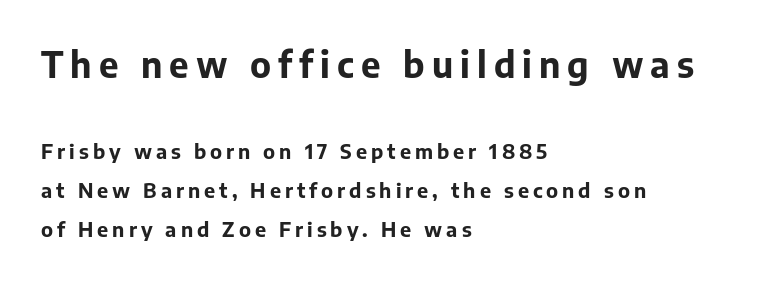
Q: Is the text bold? A: Yes.
Q: Is the text italic (slanted)? A: No, it is upright.
Q: Is the typeface a serif or a sans-serif typeface? A: Sans-serif.
Q: Is the text underlined? A: No.
Q: How is the paragraph aligned? A: Left-aligned.
Q: Is the spacing between letters normal or unusually wide? A: Unusually wide.
Q: Is the spacing between lines tight, normal or loose? A: Loose.
Q: Which block of text is set in a larger size, the first (top) or the second (bottom)? A: The first (top) one.
Q: Width (condensed, normal, or wide)? A: Normal.
Q: Stroke contrast? A: Low.
Q: x-height? A: Medium.
Q: Monospaced? A: No.
